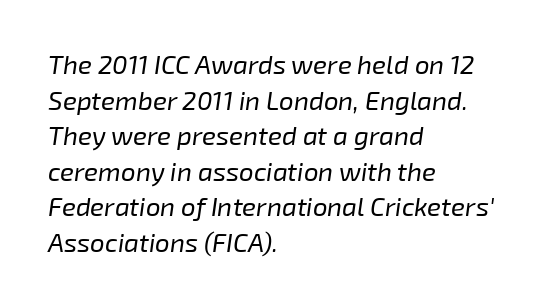
This sample keeps an unexceptional amount of space between lines. This sample uses an oblique cut, with every glyph tilted off the vertical. Does the copy run flush right? No — it runs flush left. Type without underlining.
